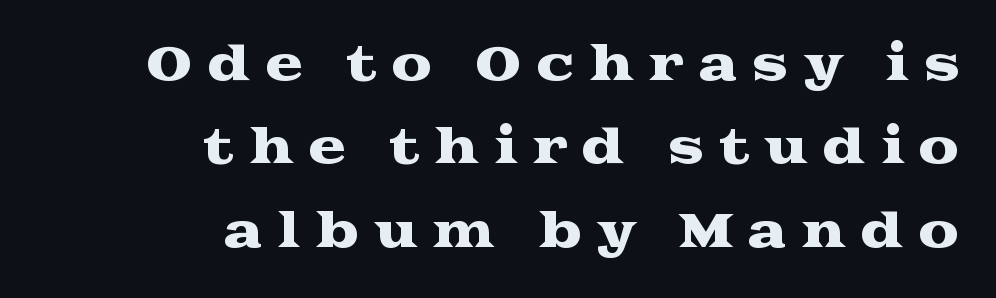
The image shows 46 px wide serif type, upright; set right-aligned, line spacing 1.81x, unusually wide letter spacing (+0.31 em), not underlined; medium stroke contrast and a medium x-height.
